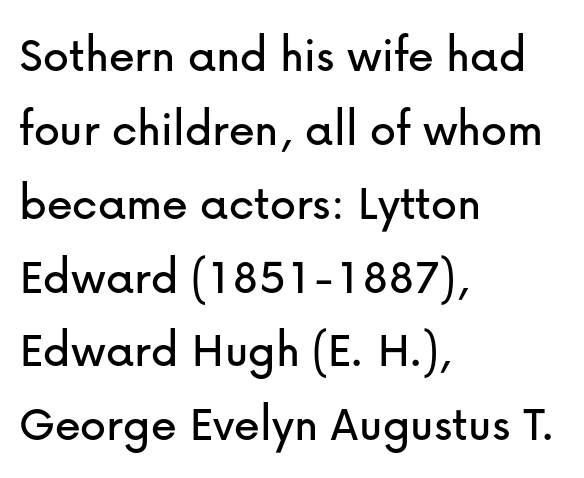
The image shows 52 px sans-serif type, upright; set left-aligned, normal line spacing (1.42x), normal letter spacing, not underlined; low stroke contrast and a medium x-height.
